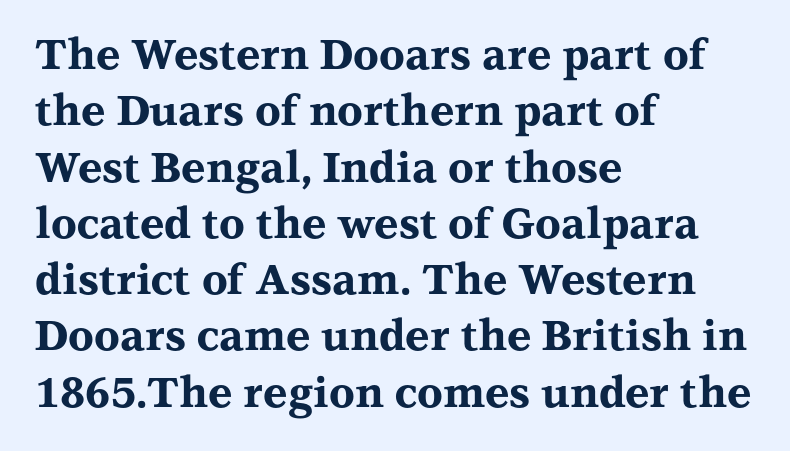
Check the space under the baseline: it is left empty. Leading matches the norm, producing a regular column. In terms of letterform style, serifs are clearly present. Is this a fixed-width face? No — the glyphs have proportional, varying widths. It's the straight-up-and-down kind of type.
